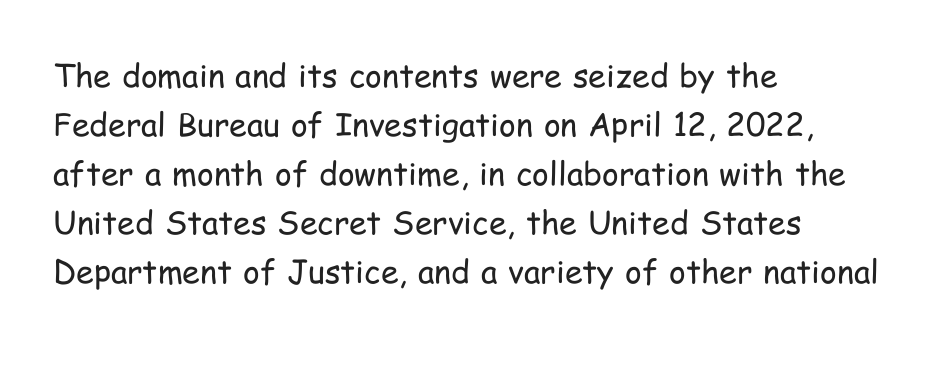
Q: Is the text bold? A: No.
Q: Is the text italic (slanted)? A: No, it is upright.
Q: Is the typeface a serif or a sans-serif typeface? A: Sans-serif.
Q: Is the text underlined? A: No.
Q: How is the paragraph aligned? A: Left-aligned.
Q: Is the spacing between letters normal or unusually wide? A: Normal.
Q: Is the spacing between lines tight, normal or loose? A: Normal.
Q: Width (condensed, normal, or wide)? A: Condensed.
Q: Stroke contrast? A: Low.
Q: x-height? A: Medium.
Q: Monospaced? A: No.
